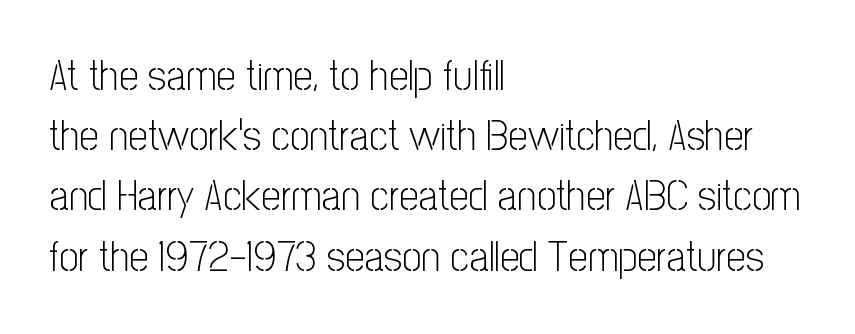
Q: Is the text bold? A: No.
Q: Is the text italic (slanted)? A: No, it is upright.
Q: Is the typeface a serif or a sans-serif typeface? A: Sans-serif.
Q: Is the text underlined? A: No.
Q: How is the paragraph aligned? A: Left-aligned.
Q: Is the spacing between letters normal or unusually wide? A: Normal.
Q: Is the spacing between lines tight, normal or loose? A: Normal.
Q: Width (condensed, normal, or wide)? A: Condensed.
Q: Stroke contrast? A: Low.
Q: x-height? A: Medium.
Q: Monospaced? A: No.
